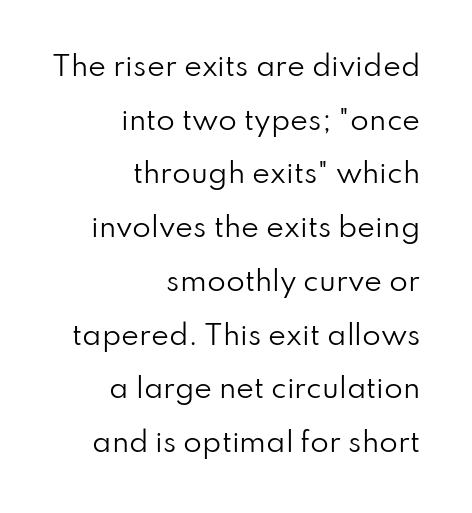
Q: Is the text bold? A: No.
Q: Is the text italic (slanted)? A: No, it is upright.
Q: Is the text underlined? A: No.
Q: How is the paragraph aligned? A: Right-aligned.
Q: Is the spacing between letters normal or unusually wide? A: Normal.
Q: Is the spacing between lines tight, normal or loose? A: Loose.
